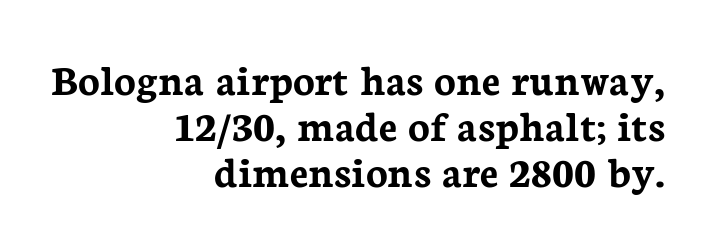
It's the straight-up-and-down kind of type. Every letter is thick-stroked: bold, no question. Notice how the passage keeps a crisp vertical edge on the right only. Look at the tracking — it's just the regular setting, nothing added. Serifs: yes, visible at the terminals of the letterforms.
